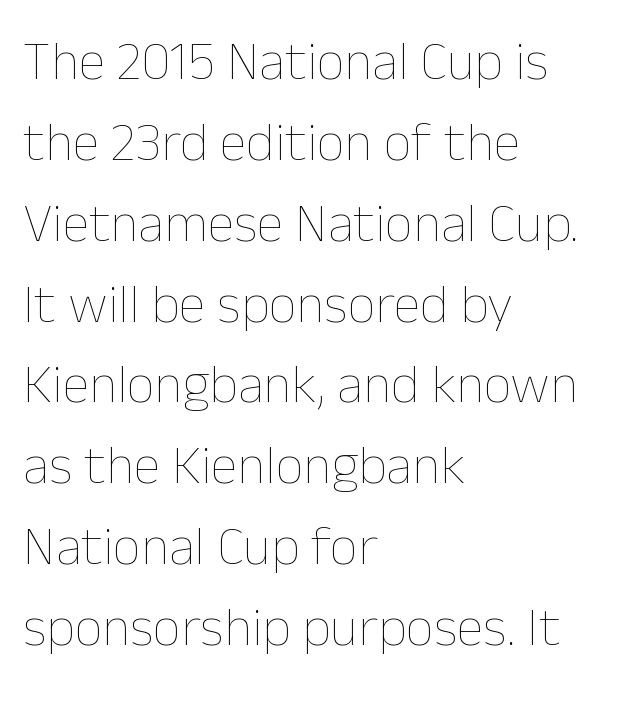
Q: Is the text bold? A: No.
Q: Is the text italic (slanted)? A: No, it is upright.
Q: Is the text underlined? A: No.
Q: How is the paragraph aligned? A: Left-aligned.
Q: Is the spacing between letters normal or unusually wide? A: Normal.
Q: Is the spacing between lines tight, normal or loose? A: Normal.
Q: Width (condensed, normal, or wide)? A: Normal.
Q: Stroke contrast? A: Low.
Q: x-height? A: Medium.
Q: Monospaced? A: No.
